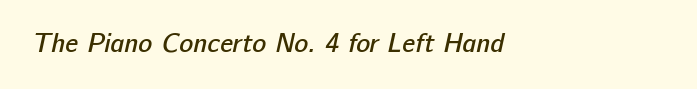
Q: Is the text bold? A: Semi-bold.
Q: Is the text underlined? A: No.
Q: How is the paragraph aligned? A: Left-aligned.
Q: Is the spacing between letters normal or unusually wide? A: Normal.
